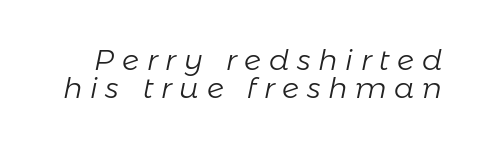
Q: Is the text bold? A: No.
Q: Is the text italic (slanted)? A: Yes, it leans right by about 11 degrees.
Q: Is the text underlined? A: No.
Q: Is the spacing between letters normal or unusually wide? A: Unusually wide.
Q: Is the spacing between lines tight, normal or loose? A: Tight.
Q: Width (condensed, normal, or wide)? A: Normal.
Q: Stroke contrast? A: Low.
Q: x-height? A: Medium.
Q: Monospaced? A: No.
